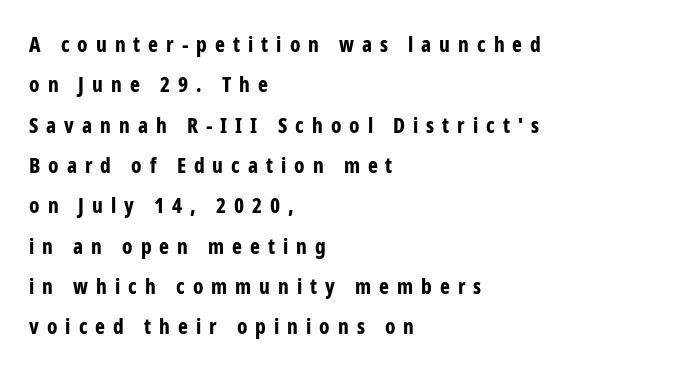
The image shows 21 px bold type, upright; set left-aligned, loose line spacing (1.92x), unusually wide letter spacing (+0.38 em), not underlined.
